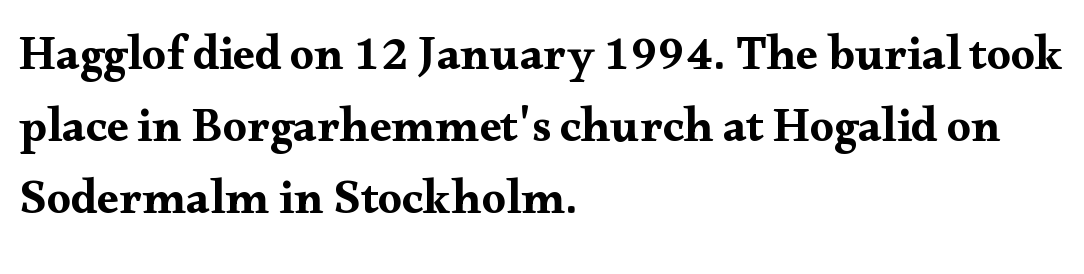
Q: Is the text italic (slanted)? A: No, it is upright.
Q: Is the typeface a serif or a sans-serif typeface? A: Serif.
Q: Is the text underlined? A: No.
Q: How is the paragraph aligned? A: Left-aligned.
Q: Is the spacing between letters normal or unusually wide? A: Normal.
Q: Is the spacing between lines tight, normal or loose? A: Normal.
Q: Width (condensed, normal, or wide)? A: Wide.
Q: Stroke contrast? A: Medium.
Q: x-height? A: Small.
Q: Monospaced? A: No.
